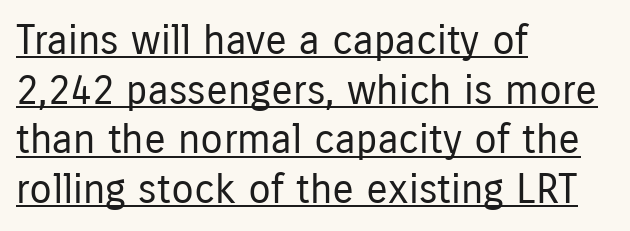
{"serif": "no", "italic": "no", "bold": "no", "weight": "regular", "width": "condensed", "stroke_contrast": "low", "x_height": "medium", "monospaced": "no", "underline": "yes", "align": "left", "line_spacing_ratio": 1.21, "letter_spacing": "normal", "letter_spacing_em": 0.0, "glyph_px": 41}
